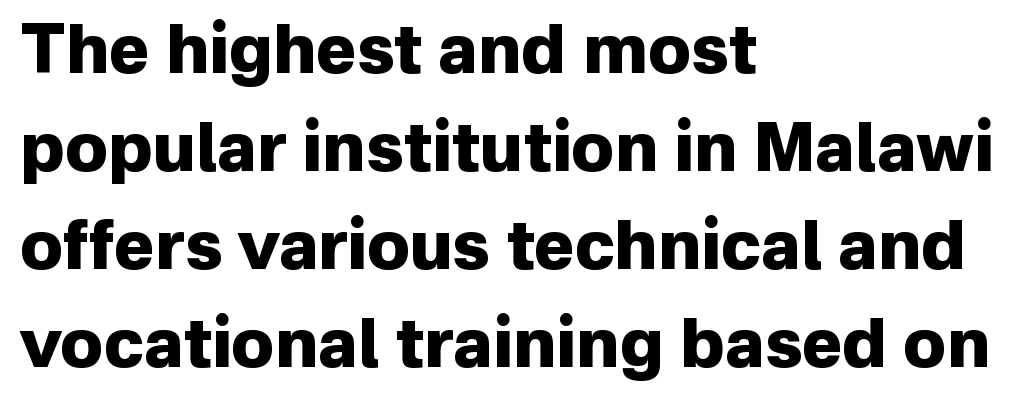
The image shows 68 px heavy sans-serif type, upright; set left-aligned, normal line spacing (1.44x), normal letter spacing, not underlined; low stroke contrast and a medium x-height.
